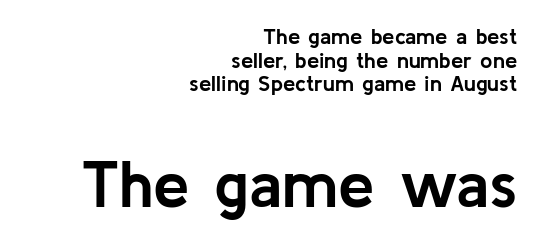
The image shows 65 px semibold sans-serif type, upright; set right-aligned, tight line spacing (1.07x), normal letter spacing, not underlined; the second (bottom) block is 2.95x larger; low stroke contrast and a medium x-height.
